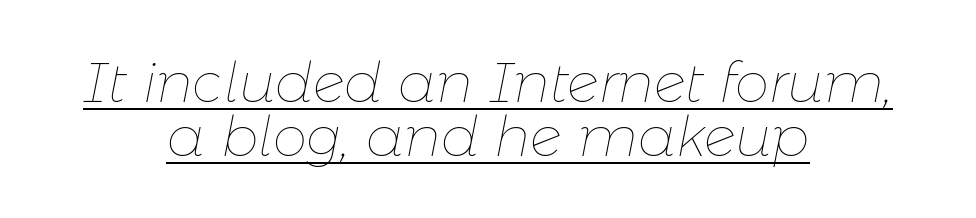
Q: Is the text bold? A: No.
Q: Is the text italic (slanted)? A: Yes, it leans right by about 11 degrees.
Q: Is the text underlined? A: Yes.
Q: How is the paragraph aligned? A: Centered.
Q: Is the spacing between letters normal or unusually wide? A: Normal.
Q: Is the spacing between lines tight, normal or loose? A: Tight.
Q: Width (condensed, normal, or wide)? A: Normal.
Q: Stroke contrast? A: Low.
Q: x-height? A: Medium.
Q: Monospaced? A: No.
